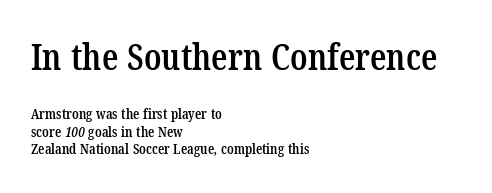
Typographically, this falls in the serif category. This sample uses plain, unmodified letter spacing. All the whitespace from short lines collects on the right. Nobody drew a line under any word here. The block sitting higher on the canvas is the one with enlarged characters.
